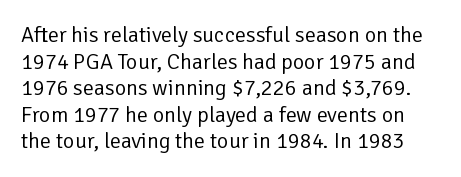
{"italic": "no", "bold": "no", "underline": "no", "line_spacing_ratio": 1.21, "letter_spacing": "normal", "letter_spacing_em": 0.0, "glyph_px": 22}
